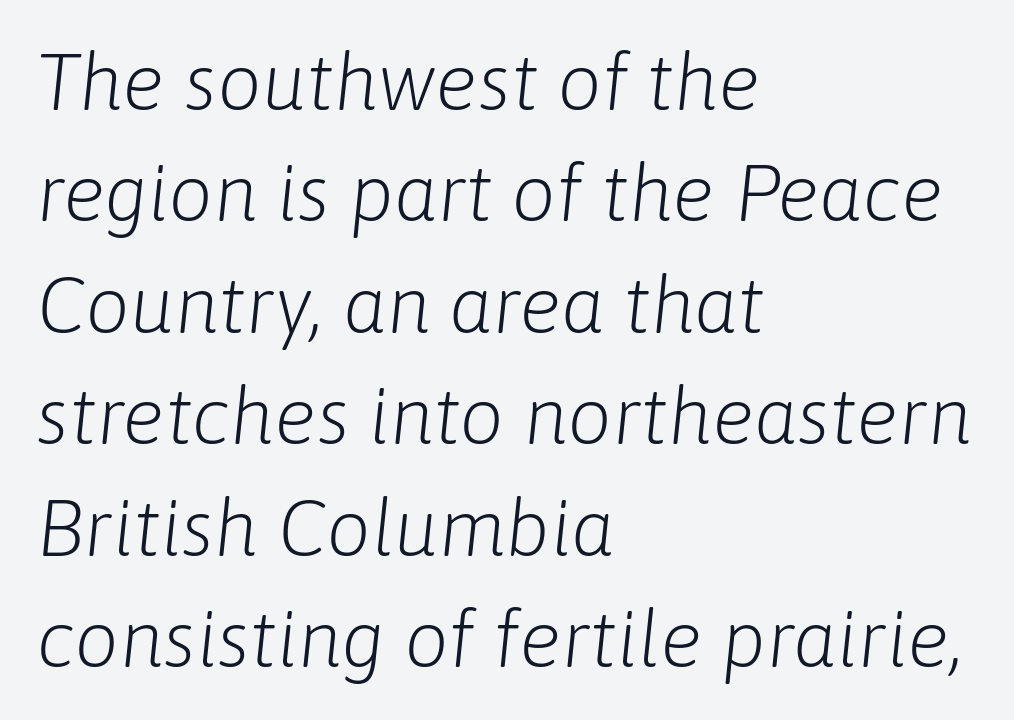
{"italic": "yes", "lean": "right", "slant_degrees": 6, "bold": "no", "weight": "light", "width": "normal", "stroke_contrast": "low", "x_height": "medium", "monospaced": "no", "underline": "no", "align": "left", "line_spacing": "normal", "line_spacing_ratio": 1.41, "letter_spacing": "normal", "letter_spacing_em": 0.0, "glyph_px": 79}
